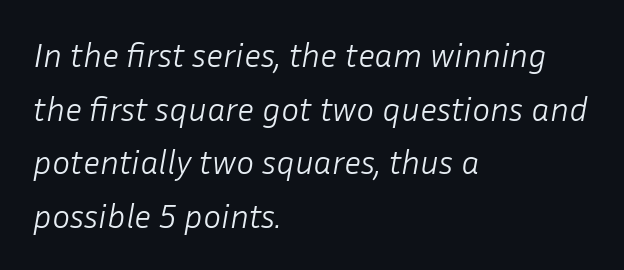
Q: Is the text bold? A: No.
Q: Is the text italic (slanted)? A: Yes, it leans right by about 10 degrees.
Q: Is the text underlined? A: No.
Q: How is the paragraph aligned? A: Left-aligned.
Q: Is the spacing between letters normal or unusually wide? A: Normal.
Q: Is the spacing between lines tight, normal or loose? A: Normal.
Q: Width (condensed, normal, or wide)? A: Normal.
Q: Stroke contrast? A: Low.
Q: x-height? A: Medium.
Q: Monospaced? A: No.
